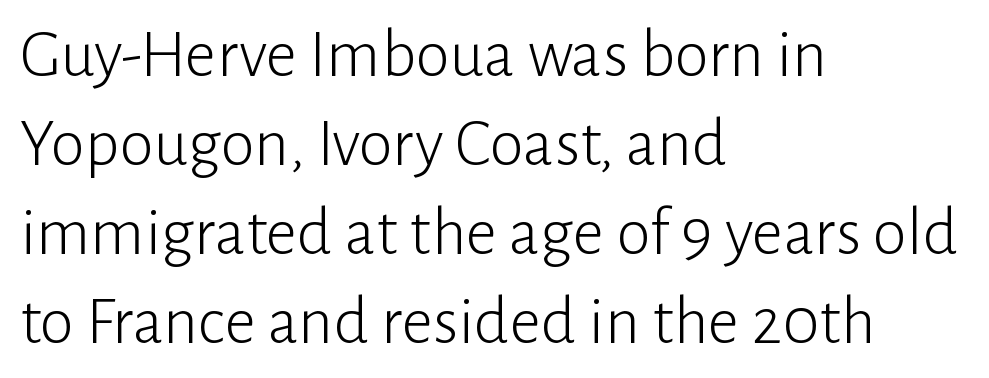
Is there any slant? The stems are plumb. Unlike a traditional serif, this face leaves its strokes unadorned. Varying glyph widths throughout — classic text-font behaviour. Glyph-to-glyph distance matches everyday printed text. Weight: regular or lighter. This rendering uses left alignment, leaving the right contour irregular.
